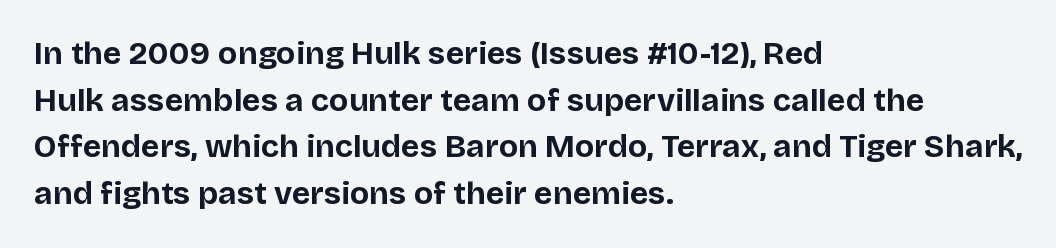
Q: Is the text bold? A: Yes.
Q: Is the text italic (slanted)? A: No, it is upright.
Q: Is the typeface a serif or a sans-serif typeface? A: Sans-serif.
Q: Is the text underlined? A: No.
Q: How is the paragraph aligned? A: Left-aligned.
Q: Is the spacing between letters normal or unusually wide? A: Normal.
Q: Is the spacing between lines tight, normal or loose? A: Normal.
Q: Width (condensed, normal, or wide)? A: Normal.
Q: Stroke contrast? A: Low.
Q: x-height? A: Large.
Q: Monospaced? A: No.
